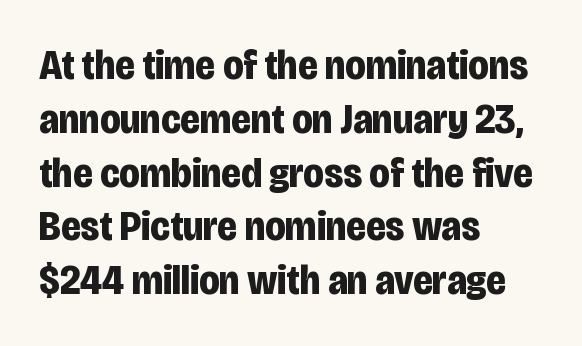
{"serif": "no", "italic": "no", "bold": "yes", "weight": "bold", "width": "condensed", "stroke_contrast": "low", "x_height": "large", "monospaced": "no", "underline": "no", "align": "left", "line_spacing": "normal", "line_spacing_ratio": 1.28, "letter_spacing": "normal", "letter_spacing_em": 0.0, "glyph_px": 42}
